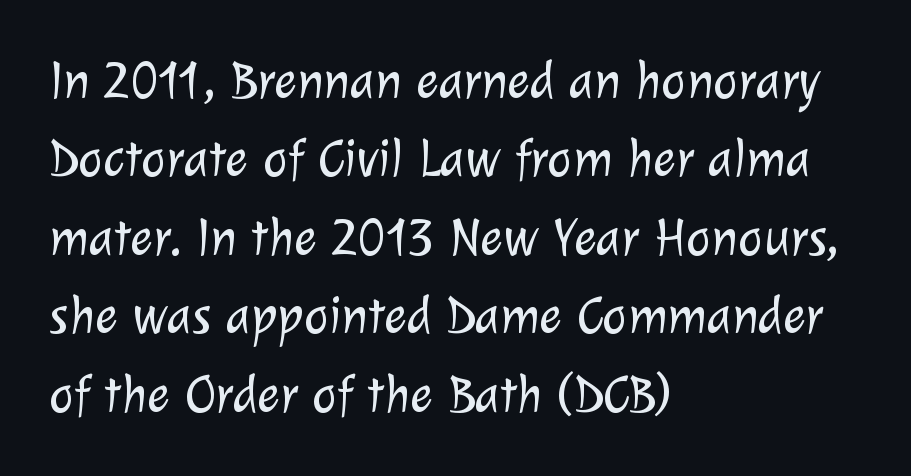
Character widths vary here, with narrow letters taking less room than wide ones. The font family rendered here belongs to the sans-serif group. This reads as an unemphasized weight, regular at the heaviest. Each line starts at the same left margin while the right side varies. Vertically, the passage feels balanced, rows spaced as you'd expect. Descender tails drop into unmarked territory.
